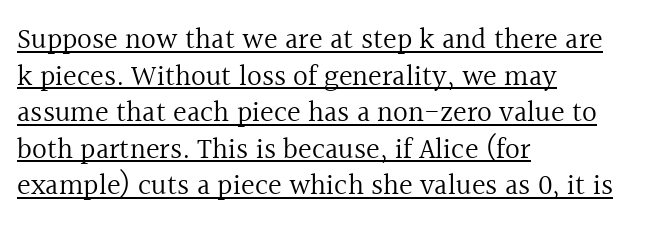
The image shows 29 px regular-weight serif type, upright; set left-aligned, normal line spacing (1.26x), normal letter spacing, underlined; a medium x-height.
